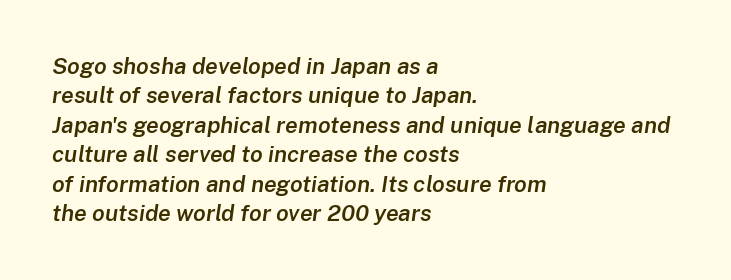
{"italic": "yes", "lean": "right", "slant_degrees": 8, "bold": "semi", "underline": "no", "align": "left", "line_spacing": "normal", "line_spacing_ratio": 1.28, "letter_spacing": "normal", "letter_spacing_em": 0.0, "glyph_px": 23}
